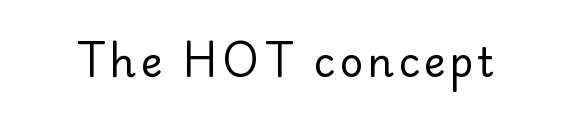
{"serif": "no", "italic": "no", "bold": "no", "weight": "regular", "width": "normal", "stroke_contrast": "low", "x_height": "small", "monospaced": "no", "underline": "no", "glyph_px": 41}
